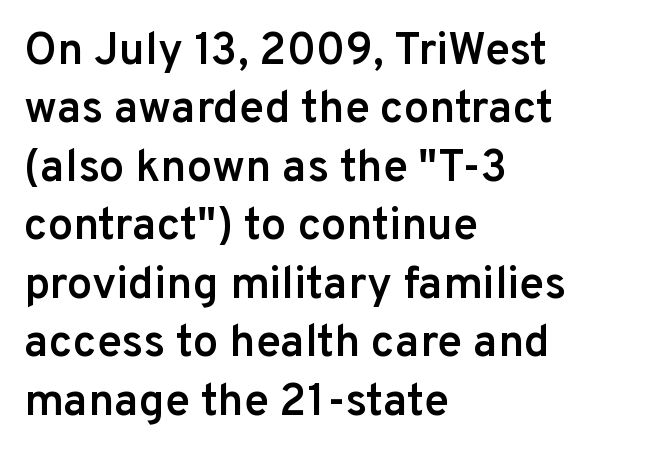
{"serif": "no", "italic": "no", "bold": "semi", "weight": "semibold", "width": "normal", "stroke_contrast": "low", "x_height": "medium", "monospaced": "no", "underline": "no", "align": "left", "line_spacing": "normal", "line_spacing_ratio": 1.3, "letter_spacing": "normal", "letter_spacing_em": 0.0, "glyph_px": 45}
